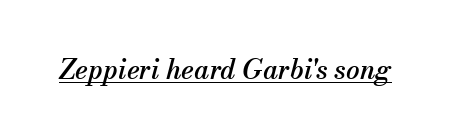
The image shows 27 px text type, italic (leaning right); set normal letter spacing, underlined.
